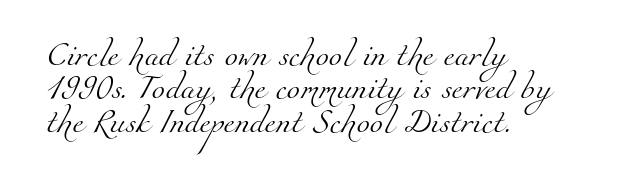
Vertical spacing — default. If you drew a ruler down the left edge, every line would touch it. Stems here are at most as thick as an everyday book face. Is the letter spacing exaggerated? No — it looks like the ordinary default.
